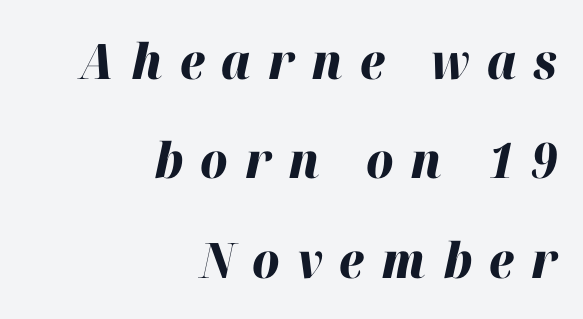
{"italic": "yes", "lean": "right", "slant_degrees": 12, "bold": "yes", "weight": "heavy", "width": "normal", "stroke_contrast": "high", "x_height": "medium", "monospaced": "no", "underline": "no", "align": "right", "line_spacing": "loose", "line_spacing_ratio": 2.03, "letter_spacing": "wide", "letter_spacing_em": 0.35, "glyph_px": 49}
